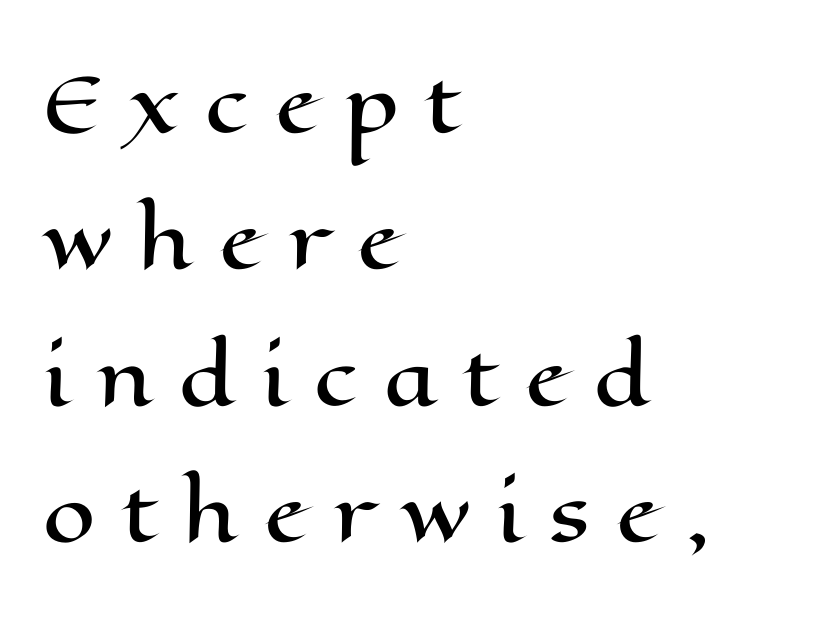
{"italic": "no", "width": "wide", "stroke_contrast": "high", "x_height": "medium", "monospaced": "no", "underline": "no", "align": "left", "line_spacing_ratio": 1.82, "letter_spacing": "wide", "letter_spacing_em": 0.34, "glyph_px": 75}
